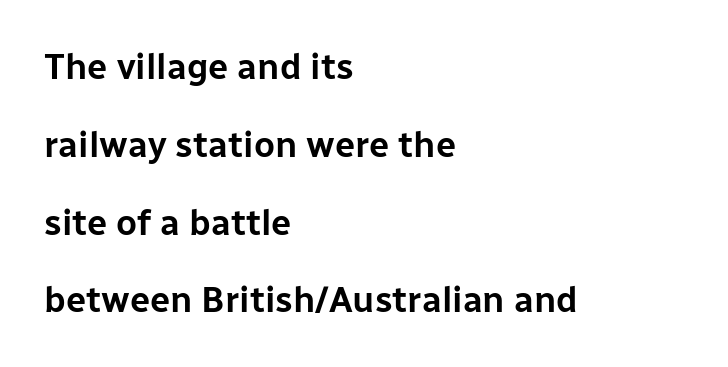
Classification — sans serif. Italic? Not at all — the glyphs are vertical. In terms of leading, this rendering errs on the spacious side. The glyphs are unaccompanied by any horizontal stroke below them. This rendering leaves character spacing at its baseline value.
